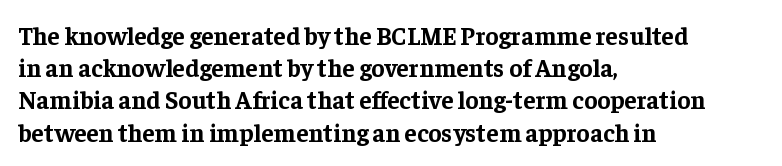
The lines sit at an ordinary, default distance from one another. Italic? Not at all — the glyphs are vertical. This rendering leaves character spacing at its baseline value. A student would call this left alignment; a typographer would say flush left, rag right.
